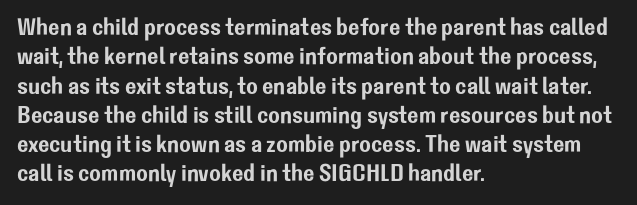
The image shows 24 px text type, upright; set left-aligned, line spacing 1.22x, normal letter spacing, not underlined.
